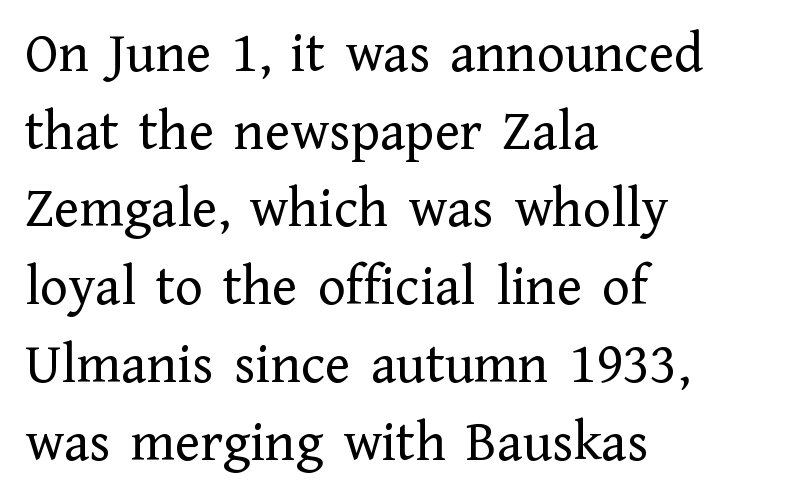
Q: Is the text bold? A: No.
Q: Is the text italic (slanted)? A: No, it is upright.
Q: Is the typeface a serif or a sans-serif typeface? A: Serif.
Q: Is the text underlined? A: No.
Q: How is the paragraph aligned? A: Left-aligned.
Q: Is the spacing between letters normal or unusually wide? A: Normal.
Q: Is the spacing between lines tight, normal or loose? A: Normal.
Q: Width (condensed, normal, or wide)? A: Normal.
Q: Stroke contrast? A: Low.
Q: x-height? A: Medium.
Q: Monospaced? A: No.
